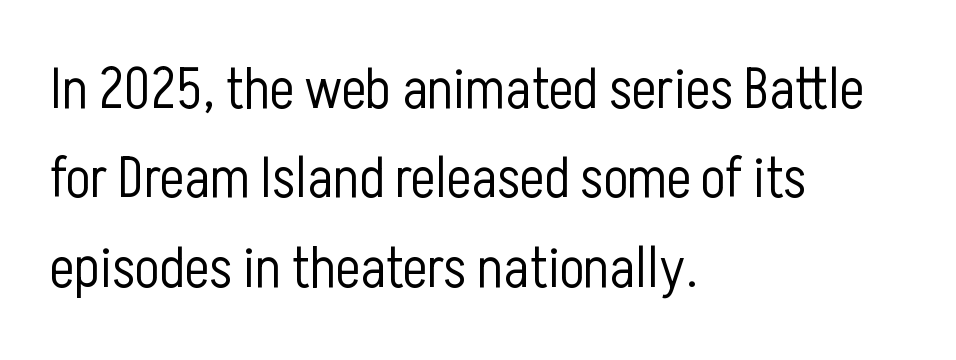
Q: Is the text bold? A: No.
Q: Is the text italic (slanted)? A: No, it is upright.
Q: Is the typeface a serif or a sans-serif typeface? A: Sans-serif.
Q: Is the text underlined? A: No.
Q: How is the paragraph aligned? A: Left-aligned.
Q: Is the spacing between letters normal or unusually wide? A: Normal.
Q: Is the spacing between lines tight, normal or loose? A: Normal.
Q: Width (condensed, normal, or wide)? A: Condensed.
Q: Stroke contrast? A: Low.
Q: x-height? A: Medium.
Q: Monospaced? A: No.
